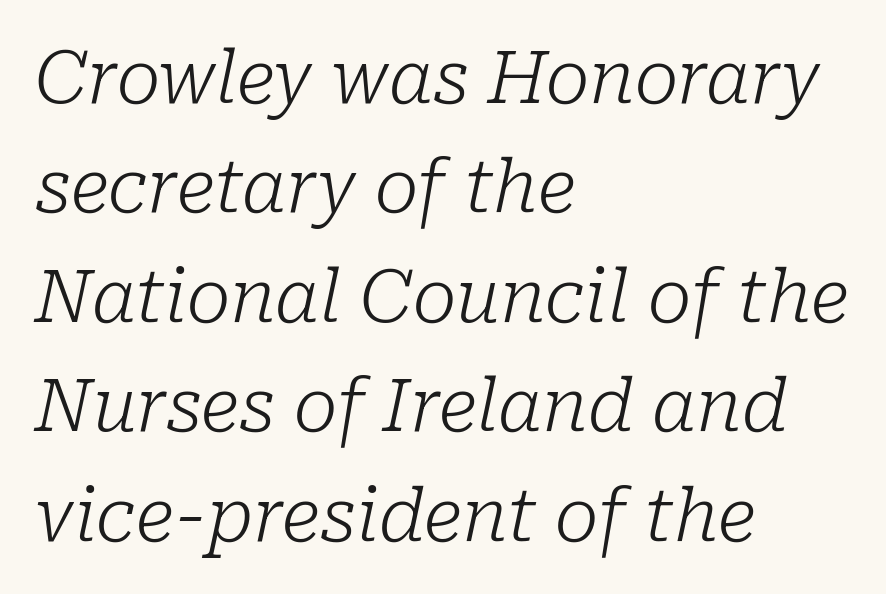
Q: Is the text bold? A: No.
Q: Is the text italic (slanted)? A: Yes, it leans right by about 10 degrees.
Q: Is the typeface a serif or a sans-serif typeface? A: Serif.
Q: Is the text underlined? A: No.
Q: How is the paragraph aligned? A: Left-aligned.
Q: Is the spacing between letters normal or unusually wide? A: Normal.
Q: Is the spacing between lines tight, normal or loose? A: Normal.
Q: Width (condensed, normal, or wide)? A: Normal.
Q: Stroke contrast? A: Low.
Q: x-height? A: Medium.
Q: Monospaced? A: No.
